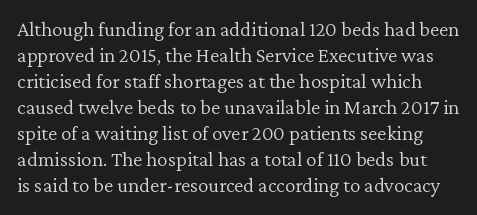
The image shows 21 px text type, upright; set line spacing 1.24x, normal letter spacing, not underlined.
